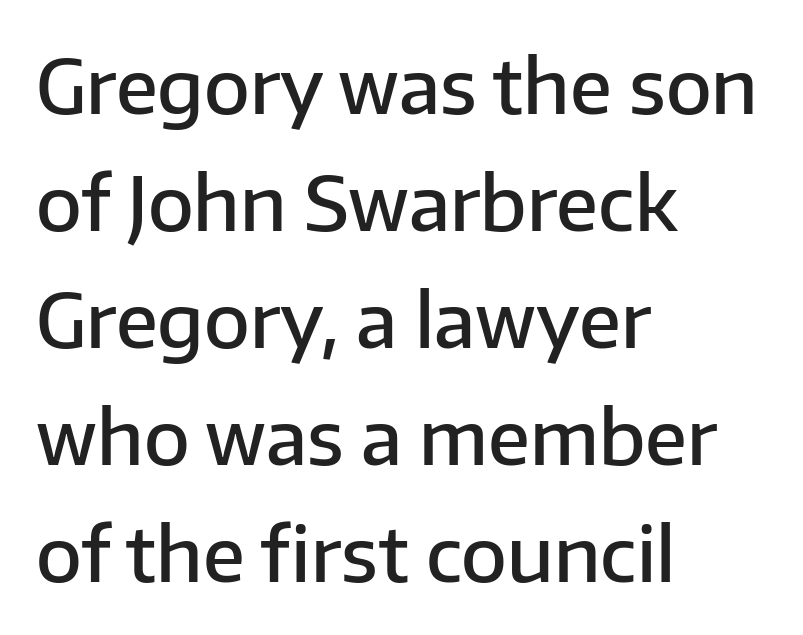
The image shows 75 px semibold sans-serif type, upright; set left-aligned, normal line spacing (1.56x), normal letter spacing, not underlined; low stroke contrast and a medium x-height.
